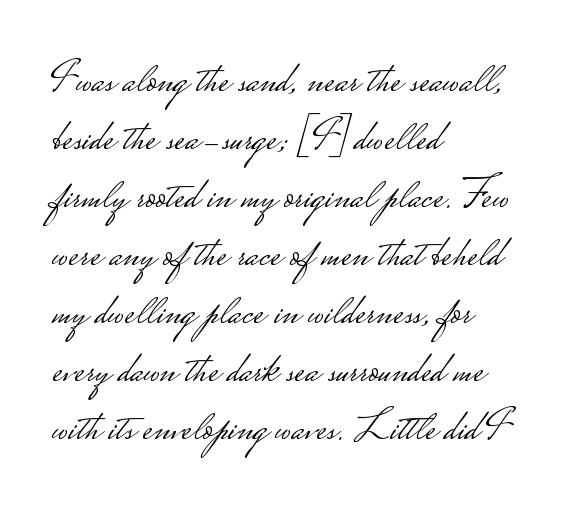
{"serif": "no", "bold": "no", "weight": "light", "width": "wide", "stroke_contrast": "low", "monospaced": "no", "underline": "no", "align": "left", "line_spacing": "normal", "line_spacing_ratio": 1.32, "letter_spacing": "normal", "letter_spacing_em": 0.0, "glyph_px": 44}
